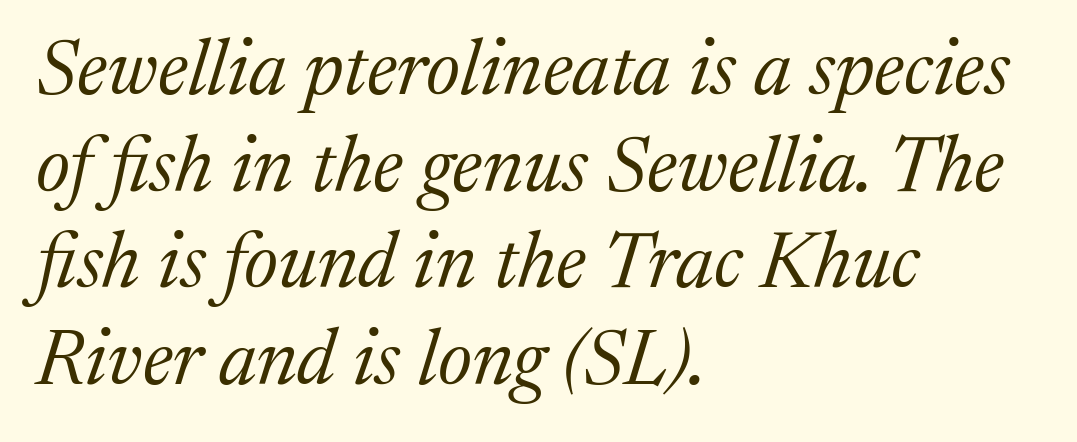
This rendering employs a face with finishing strokes, i.e., a serif. Do the characters align in a grid? No, the font is proportional. In terms of posture, this sample is oblique. This reads as an unemphasized weight, regular at the heaviest. The words here are not underlined. A classic flush-left, rag-right setting is used for this passage.
